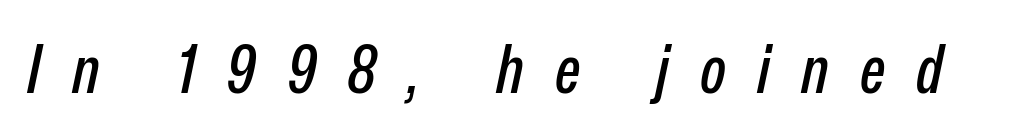
{"italic": "yes", "lean": "right", "slant_degrees": 12, "width": "condensed", "stroke_contrast": "low", "x_height": "medium", "monospaced": "no", "underline": "no", "letter_spacing": "wide", "letter_spacing_em": 0.47, "glyph_px": 67}
